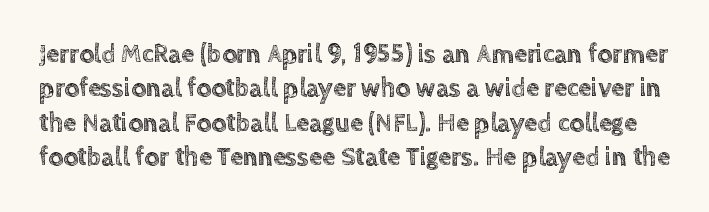
Does extra space separate the letters? No, they use regular spacing. The baseline area is clear. The font's upright variant was chosen for this text. What's the leading like? Ordinary, nothing unusual.
